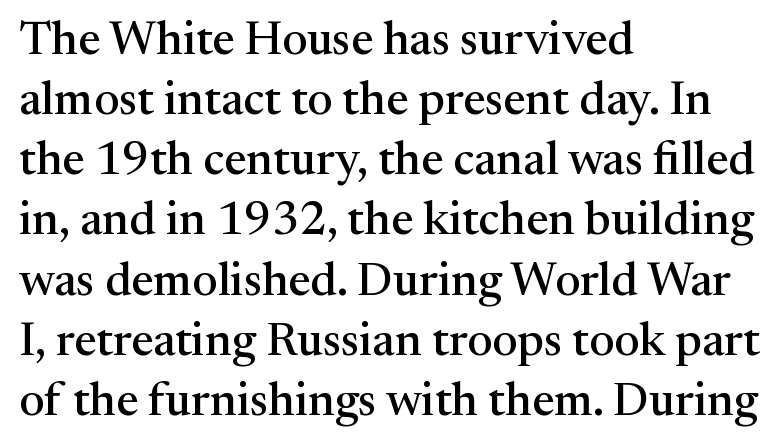
{"serif": "yes", "italic": "no", "width": "normal", "stroke_contrast": "medium", "x_height": "medium", "monospaced": "no", "underline": "no", "align": "left", "line_spacing": "normal", "line_spacing_ratio": 1.28, "letter_spacing": "normal", "letter_spacing_em": 0.0, "glyph_px": 47}
